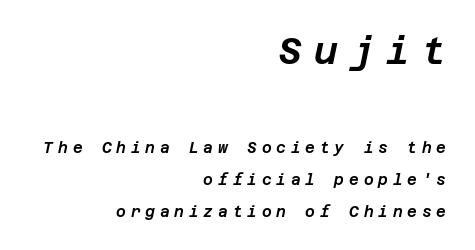
Vertically, the passage feels expansive, rows floating well apart. Typesetter's note — upper block bumped up in size, lower block left smaller. Horizontal alignment here is rightward, an uncommon choice for prose. Quick note: underline off. Characters follow at a spacing far wider than the type designer built in.
